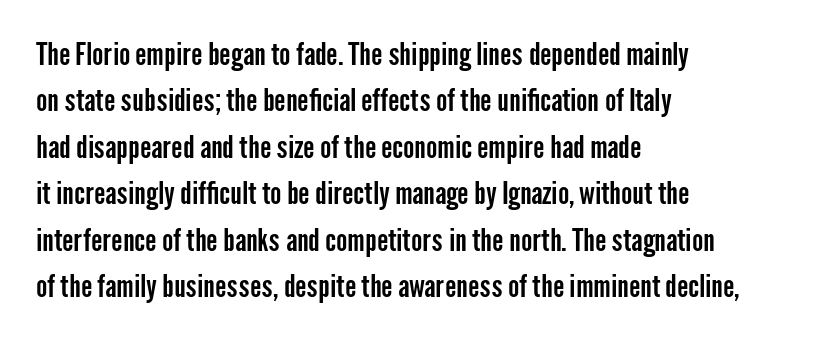
The image shows 30 px condensed sans-serif type, upright; set left-aligned, normal line spacing (1.55x), normal letter spacing, not underlined; low stroke contrast and a medium x-height.
